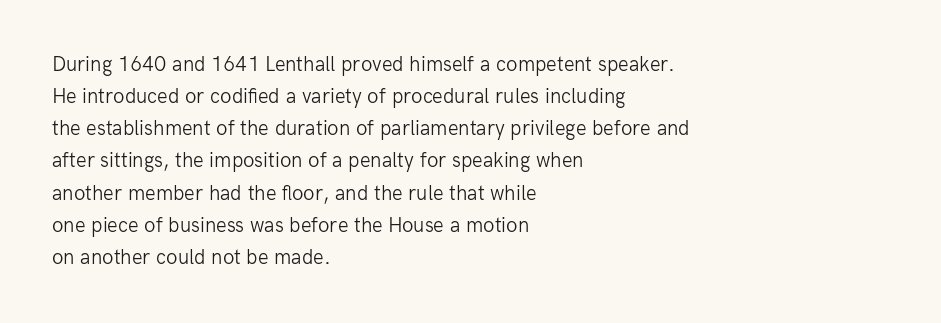
Q: Is the text bold? A: No.
Q: Is the text italic (slanted)? A: No, it is upright.
Q: Is the text underlined? A: No.
Q: How is the paragraph aligned? A: Left-aligned.
Q: Is the spacing between letters normal or unusually wide? A: Normal.
Q: Is the spacing between lines tight, normal or loose? A: Normal.
